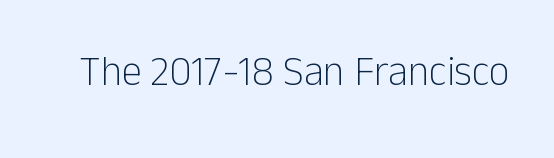
The image shows 41 px light sans-serif type, upright; set normal letter spacing, not underlined; low stroke contrast and a medium x-height.
